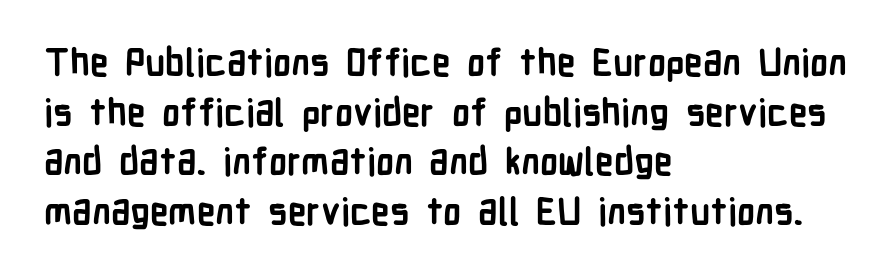
Q: Is the text bold? A: Yes.
Q: Is the text italic (slanted)? A: No, it is upright.
Q: Is the typeface a serif or a sans-serif typeface? A: Sans-serif.
Q: Is the text underlined? A: No.
Q: How is the paragraph aligned? A: Left-aligned.
Q: Is the spacing between letters normal or unusually wide? A: Normal.
Q: Is the spacing between lines tight, normal or loose? A: Normal.
Q: Width (condensed, normal, or wide)? A: Condensed.
Q: Stroke contrast? A: Low.
Q: x-height? A: Medium.
Q: Monospaced? A: No.
